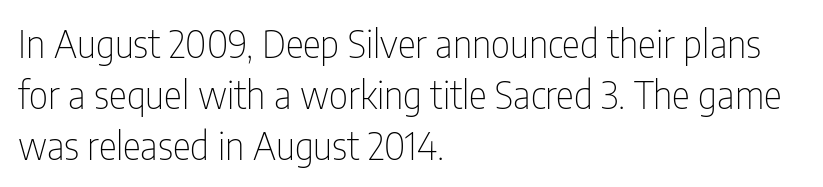
Q: Is the text bold? A: No.
Q: Is the text italic (slanted)? A: No, it is upright.
Q: Is the typeface a serif or a sans-serif typeface? A: Sans-serif.
Q: Is the text underlined? A: No.
Q: How is the paragraph aligned? A: Left-aligned.
Q: Is the spacing between letters normal or unusually wide? A: Normal.
Q: Is the spacing between lines tight, normal or loose? A: Normal.
Q: Width (condensed, normal, or wide)? A: Condensed.
Q: Stroke contrast? A: Low.
Q: x-height? A: Medium.
Q: Monospaced? A: No.
